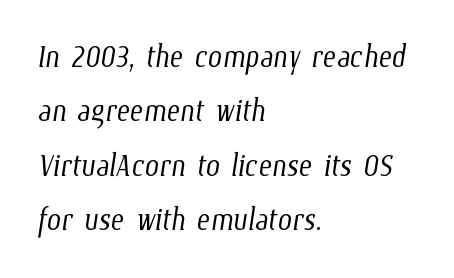
Q: Is the text bold? A: No.
Q: Is the text underlined? A: No.
Q: How is the paragraph aligned? A: Left-aligned.
Q: Is the spacing between letters normal or unusually wide? A: Normal.
Q: Is the spacing between lines tight, normal or loose? A: Normal.
Q: Width (condensed, normal, or wide)? A: Condensed.
Q: Stroke contrast? A: Low.
Q: x-height? A: Medium.
Q: Monospaced? A: No.
